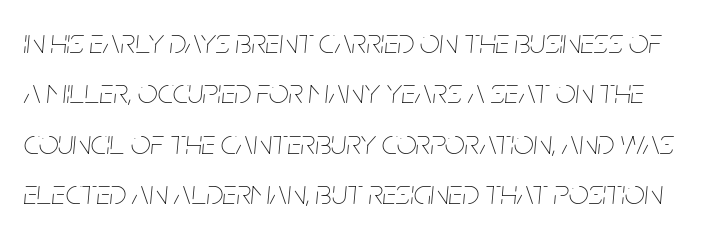
Is this a fixed-width face? No — the glyphs have proportional, varying widths. No letter is thick-stroked: the sample isn't bold. The space directly below the letters is spotless. The whole block is typeset with a tilt. This sample uses plain, unmodified letter spacing.
